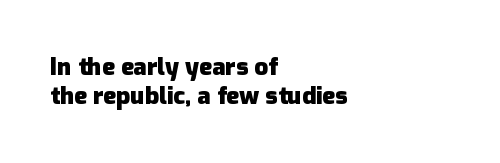
Bold? Absolutely — the strokes are thick and heavy. These lines are set flush left with a ragged right edge. Each row of text sits above clean, open space. There is no visible air inserted between adjacent glyphs. The type sits square on the baseline with zero lean.
